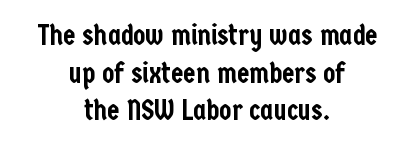
{"serif": "no", "italic": "no", "width": "condensed", "stroke_contrast": "low", "x_height": "medium", "monospaced": "no", "underline": "no", "align": "center", "line_spacing": "normal", "line_spacing_ratio": 1.34, "letter_spacing": "normal", "letter_spacing_em": 0.0, "glyph_px": 28}
